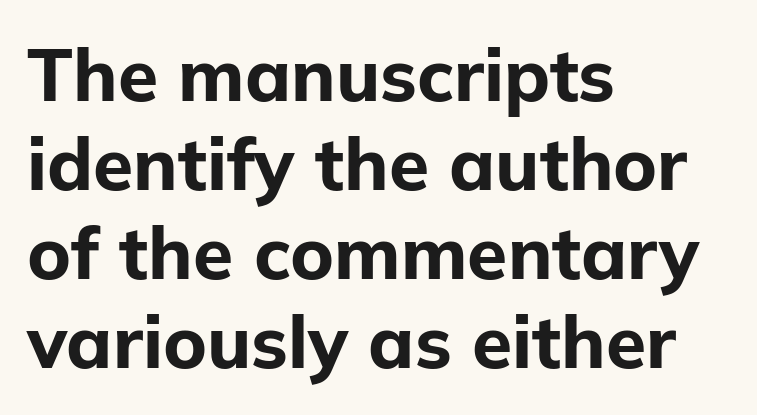
Q: Is the text bold? A: Yes.
Q: Is the text italic (slanted)? A: No, it is upright.
Q: Is the typeface a serif or a sans-serif typeface? A: Sans-serif.
Q: Is the text underlined? A: No.
Q: How is the paragraph aligned? A: Left-aligned.
Q: Is the spacing between letters normal or unusually wide? A: Normal.
Q: Width (condensed, normal, or wide)? A: Normal.
Q: Stroke contrast? A: Low.
Q: x-height? A: Medium.
Q: Monospaced? A: No.
